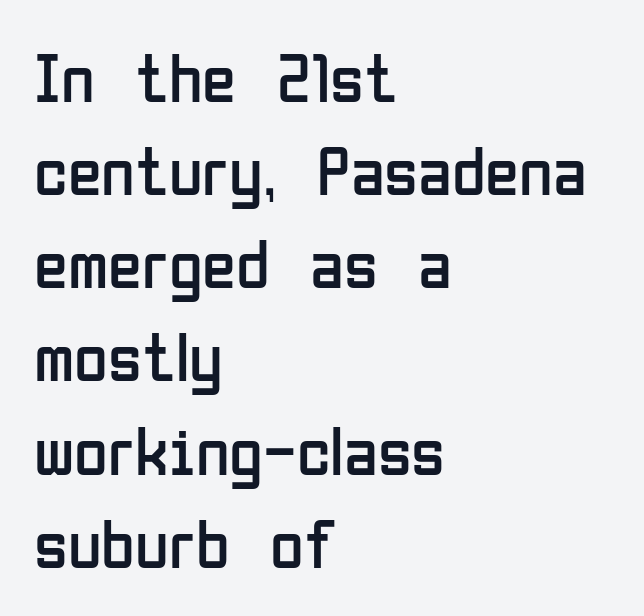
The image shows 69 px regular-weight, condensed sans-serif type, upright; set left-aligned, normal line spacing (1.35x), normal letter spacing, not underlined; low stroke contrast and a medium x-height.
